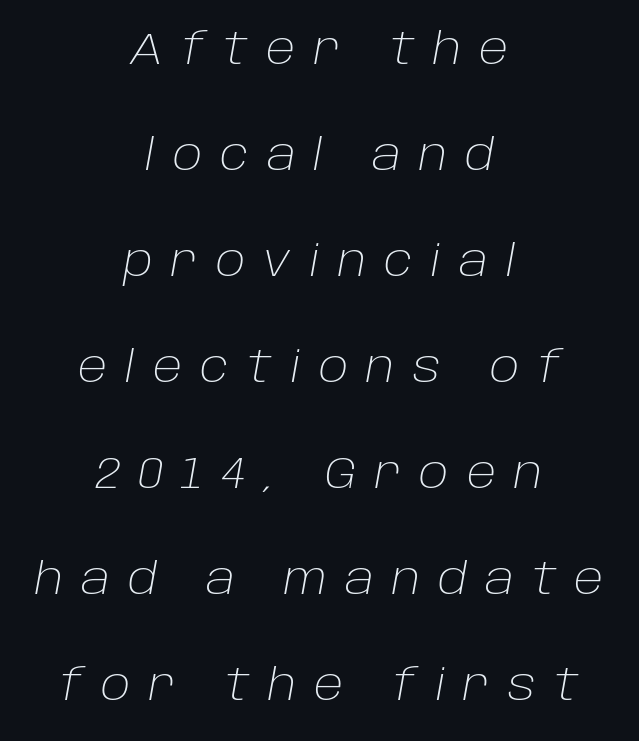
{"italic": "yes", "lean": "right", "slant_degrees": 10, "bold": "no", "weight": "light", "width": "normal", "stroke_contrast": "low", "x_height": "large", "monospaced": "no", "underline": "no", "align": "center", "line_spacing": "loose", "line_spacing_ratio": 2.41, "letter_spacing": "wide", "letter_spacing_em": 0.41, "glyph_px": 44}
